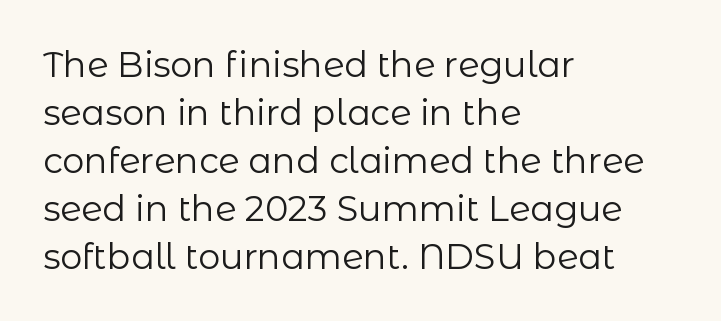
Each row of text sits above clean, open space. A sans-serif font was chosen for this passage. Vertically, the passage feels balanced, rows spaced as you'd expect. Proportional: the letters do not fall into vertical columns.
